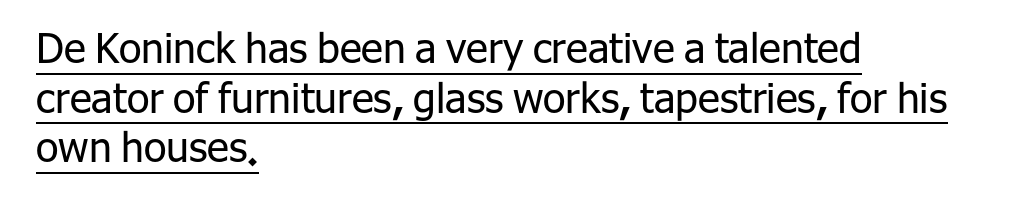
The image shows 41 px regular-weight sans-serif type, upright; set left-aligned, line spacing 1.21x, normal letter spacing, underlined; low stroke contrast and a medium x-height.
